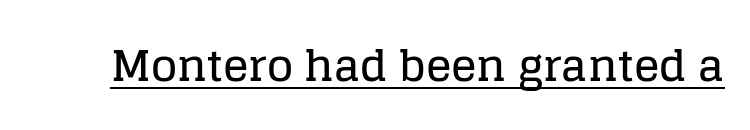
{"serif": "yes", "italic": "no", "width": "normal", "stroke_contrast": "low", "x_height": "large", "monospaced": "no", "underline": "yes", "letter_spacing": "normal", "letter_spacing_em": 0.0, "glyph_px": 43}
